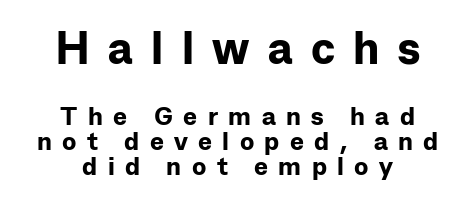
Does the leading feel generous? Not at all — it's pinched. The typesetter chose a symmetrical, centered arrangement here. Only glyphs here, with clear space below each row. Type size steps down from the first block to the second.
